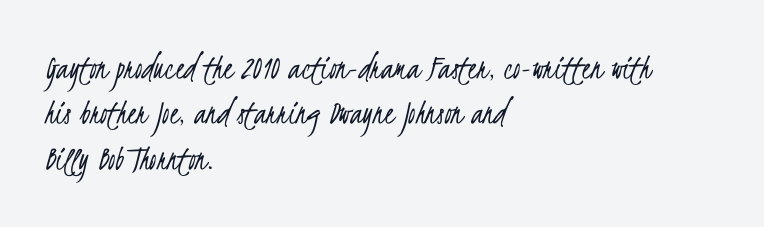
The image shows 36 px light, condensed sans-serif type; set left-aligned, normal line spacing (1.26x), normal letter spacing, not underlined; low stroke contrast and a small x-height.
